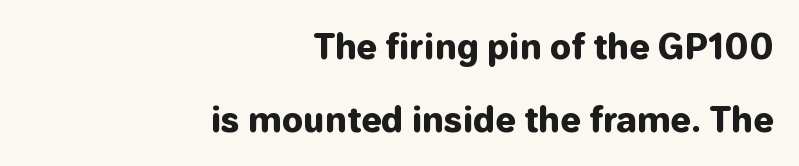
{"serif": "no", "italic": "no", "bold": "yes", "weight": "heavy", "width": "normal", "stroke_contrast": "low", "x_height": "medium", "monospaced": "no", "underline": "no", "align": "right", "line_spacing": "loose", "line_spacing_ratio": 2.2, "letter_spacing": "normal", "letter_spacing_em": 0.0, "glyph_px": 33}
